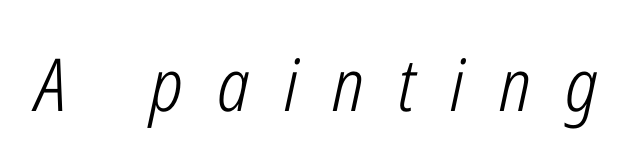
This sample uses an oblique cut, with every glyph tilted off the vertical. The space beneath each line is pristine and unruled. Each letter keeps its own natural width here, so spacing adapts to shape. Does extra space separate the letters? Yes, quite a lot of it. The typeface has the unassuming heft of standard copy or less.
